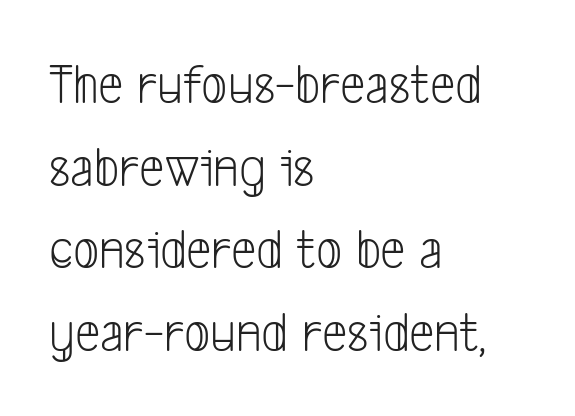
{"serif": "no", "bold": "no", "weight": "light", "width": "condensed", "stroke_contrast": "low", "x_height": "medium", "monospaced": "no", "underline": "no", "align": "left", "line_spacing": "normal", "line_spacing_ratio": 1.45, "letter_spacing": "normal", "letter_spacing_em": 0.0, "glyph_px": 57}
